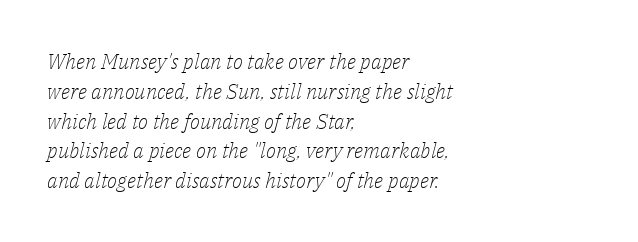
The whole block is typeset with a tilt. Quick note: interline space is typical. Letters have the restrained weight of plain body copy at most. A typesetter would call this zero additional tracking. Caption: multi-line text, flush left, ragged right. Honestly, there is no underline to notice here at all.
